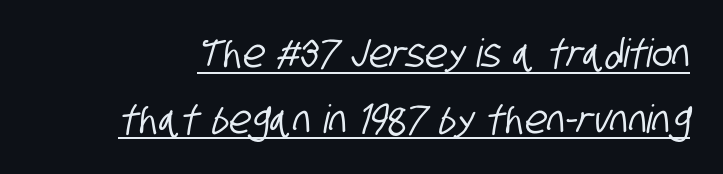
Is this a fixed-width face? No — the glyphs have proportional, varying widths. Standard letterfit; no display-style spreading of the glyphs. You can tell from the bare stems that sans-serif type was used. This block has exactly the height ordinary leading produces. A typographer would call this underscored text.
